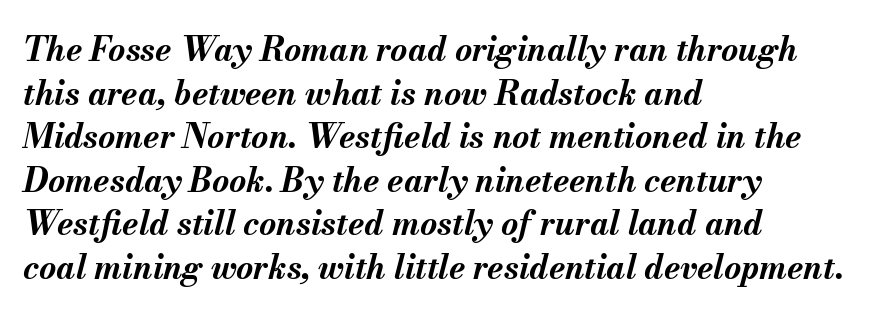
The image shows 33 px bold type, italic (leaning right); set left-aligned, normal line spacing (1.32x), normal letter spacing, not underlined; medium stroke contrast and a small x-height.
